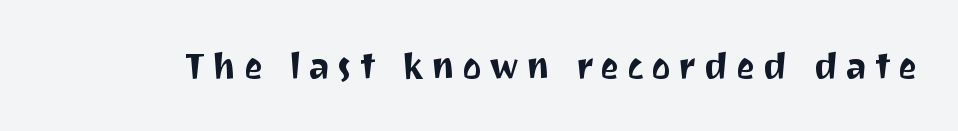
How are the letters spaced? Widely, with obvious added tracking. These lines are rendered in a variable-pitch font. Classification — sans serif. The typography opts for an upright posture over an oblique one. Beneath every word, the page is bare.
